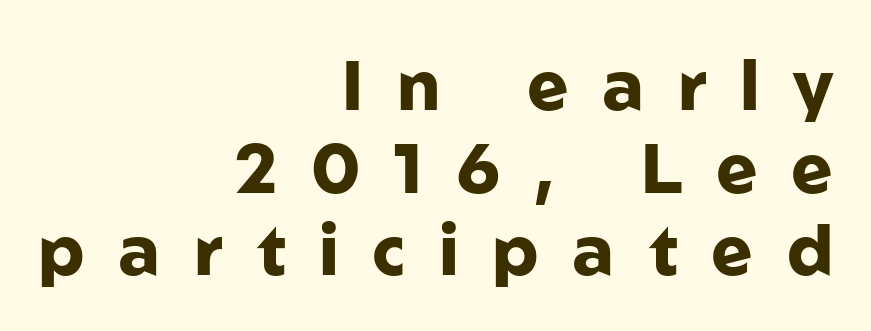
Q: Is the text bold? A: Yes.
Q: Is the text italic (slanted)? A: No, it is upright.
Q: Is the typeface a serif or a sans-serif typeface? A: Sans-serif.
Q: Is the text underlined? A: No.
Q: How is the paragraph aligned? A: Right-aligned.
Q: Is the spacing between letters normal or unusually wide? A: Unusually wide.
Q: Width (condensed, normal, or wide)? A: Normal.
Q: Stroke contrast? A: Low.
Q: x-height? A: Medium.
Q: Monospaced? A: No.
